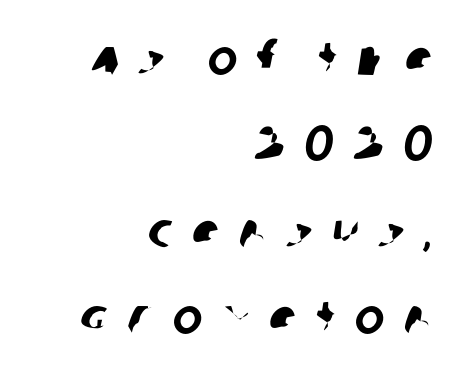
Caption: expanded tracking, letters set apart. The characters display no serif detailing; their extremities are plain. Do the characters align in a grid? No, the font is proportional. Descenders hang freely into open space. The text block is weighted toward the right margin, trailing off unevenly leftward.
